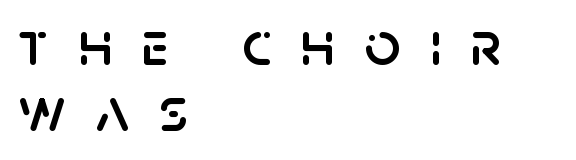
Q: Is the text italic (slanted)? A: No, it is upright.
Q: Is the typeface a serif or a sans-serif typeface? A: Sans-serif.
Q: Is the text underlined? A: No.
Q: How is the paragraph aligned? A: Left-aligned.
Q: Is the spacing between letters normal or unusually wide? A: Unusually wide.
Q: Is the spacing between lines tight, normal or loose? A: Tight.
Q: Width (condensed, normal, or wide)? A: Normal.
Q: Stroke contrast? A: Low.
Q: x-height? A: Large.
Q: Monospaced? A: No.
